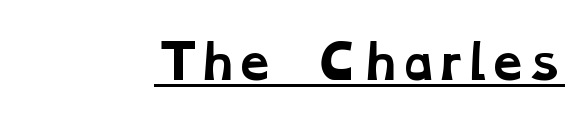
Q: Is the text bold? A: Yes.
Q: Is the typeface a serif or a sans-serif typeface? A: Serif.
Q: Is the text underlined? A: Yes.
Q: Is the spacing between letters normal or unusually wide? A: Normal.
Q: Width (condensed, normal, or wide)? A: Wide.
Q: Stroke contrast? A: Low.
Q: x-height? A: Medium.
Q: Monospaced? A: No.
